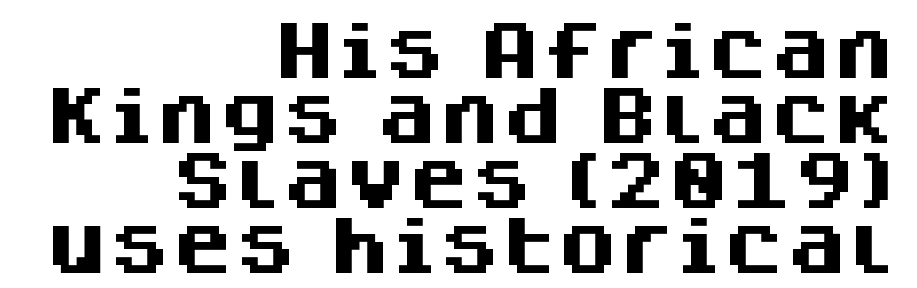
Does the copy run flush right? Yes — the right margin is perfectly even. The face used here is proportionally spaced, like ordinary book or web type. You can tell it's not italic because the verticals are truly vertical. Successive baselines arrive quickly, one right under another. Font category for this specimen: sans-serif. This sample uses plain, unmodified letter spacing.
